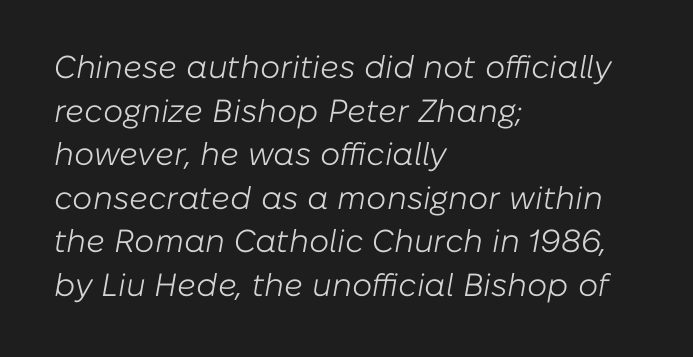
The image shows 32 px light type, italic (leaning right); set left-aligned, normal line spacing (1.36x), normal letter spacing, not underlined; low stroke contrast and a medium x-height.
